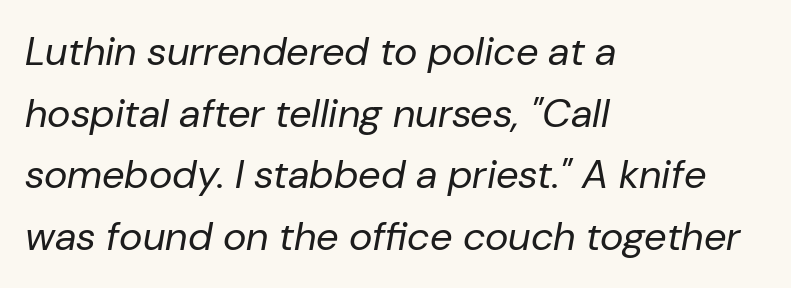
{"italic": "yes", "lean": "right", "slant_degrees": 10, "bold": "no", "weight": "regular", "width": "normal", "stroke_contrast": "low", "x_height": "medium", "monospaced": "no", "underline": "no", "align": "left", "line_spacing": "normal", "line_spacing_ratio": 1.54, "letter_spacing": "normal", "letter_spacing_em": 0.0, "glyph_px": 40}
